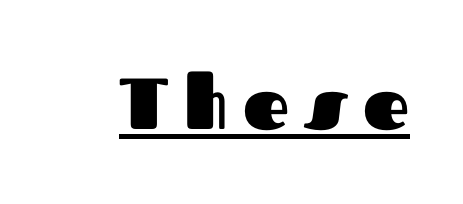
Serifs: no, the terminals of the letterforms are clean. The specimen reads as upright at a glance. Tracking value appears strongly positive — letters spread wide. The face used here is proportionally spaced, like ordinary book or web type.
